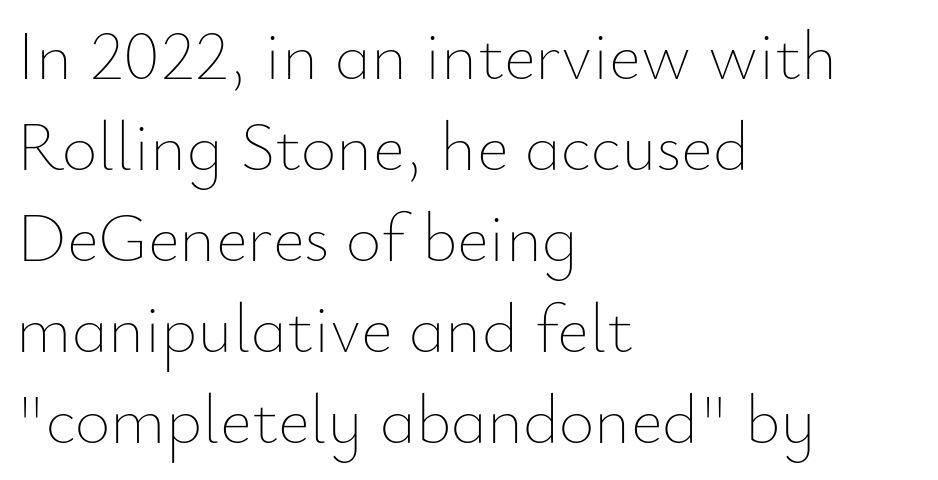
A quiet, ordinary-to-light weight characterises the typeface. Caption: multi-line text, flush left, ragged right. Lines of text with bare space underneath. A typesetter would call this leading conventional body-copy spacing.
